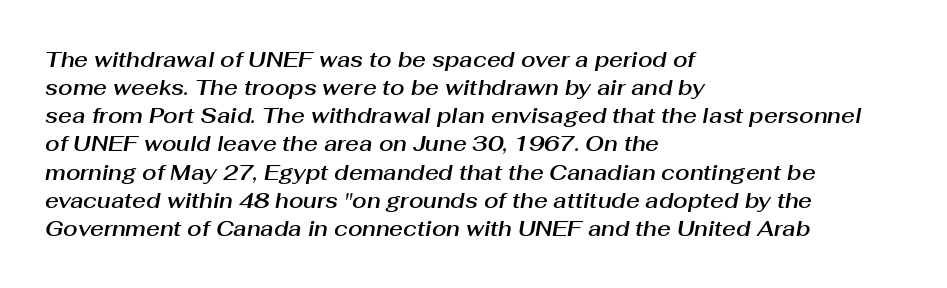
Q: Is the text italic (slanted)? A: Yes, it leans right by about 10 degrees.
Q: Is the text underlined? A: No.
Q: How is the paragraph aligned? A: Left-aligned.
Q: Is the spacing between letters normal or unusually wide? A: Normal.
Q: Is the spacing between lines tight, normal or loose? A: Normal.
